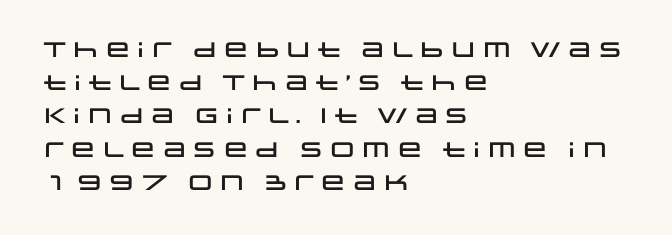
{"italic": "no", "underline": "no", "align": "left", "line_spacing": "normal", "line_spacing_ratio": 1.58, "letter_spacing": "normal", "letter_spacing_em": 0.0, "glyph_px": 21}
